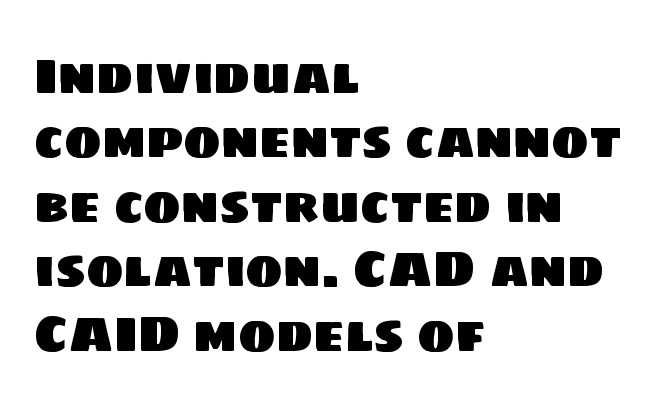
The image shows 50 px sans-serif type; set left-aligned, normal line spacing (1.29x), normal letter spacing, not underlined; low stroke contrast and a large x-height.
